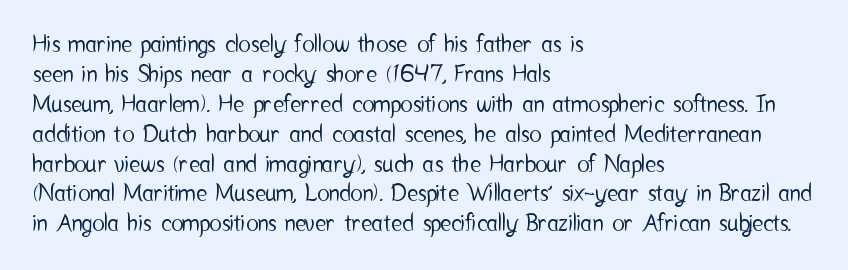
The rendering keeps characters at their native spacing. The string is rendered with underlining switched off. It's the straight-up-and-down kind of type. The paragraph has a hard left edge and a soft right edge. One glance says typical: line gaps are just what's usual.
